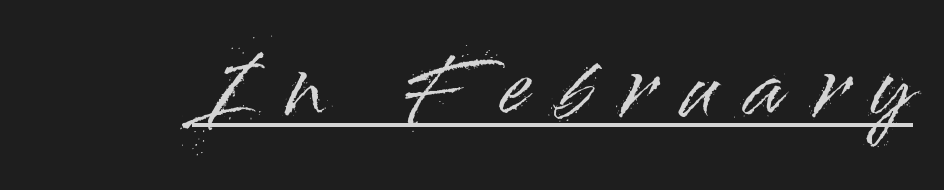
The image shows 77 px sans-serif type; set unusually wide letter spacing (+0.39 em), underlined; high stroke contrast and a small x-height.
